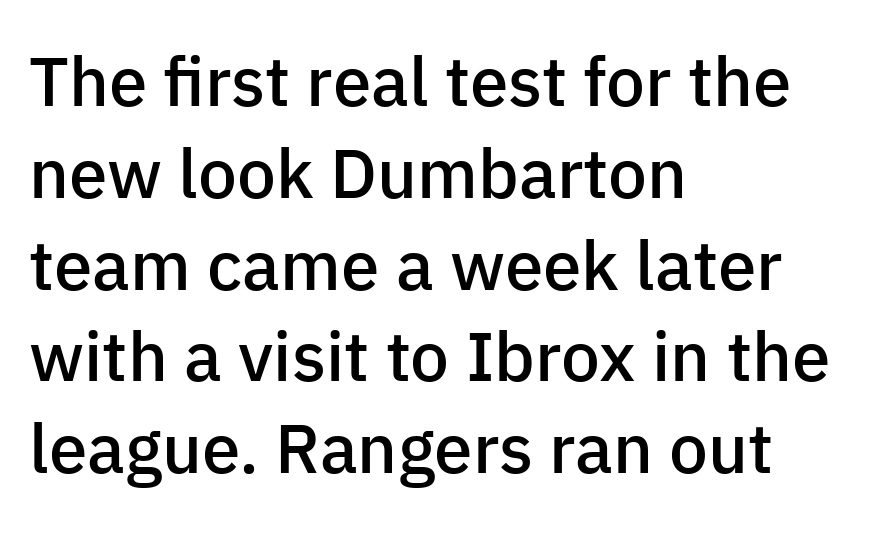
{"serif": "no", "italic": "no", "bold": "semi", "weight": "semibold", "width": "normal", "stroke_contrast": "low", "x_height": "medium", "monospaced": "no", "underline": "no", "align": "left", "line_spacing": "normal", "line_spacing_ratio": 1.33, "letter_spacing": "normal", "letter_spacing_em": 0.0, "glyph_px": 69}
